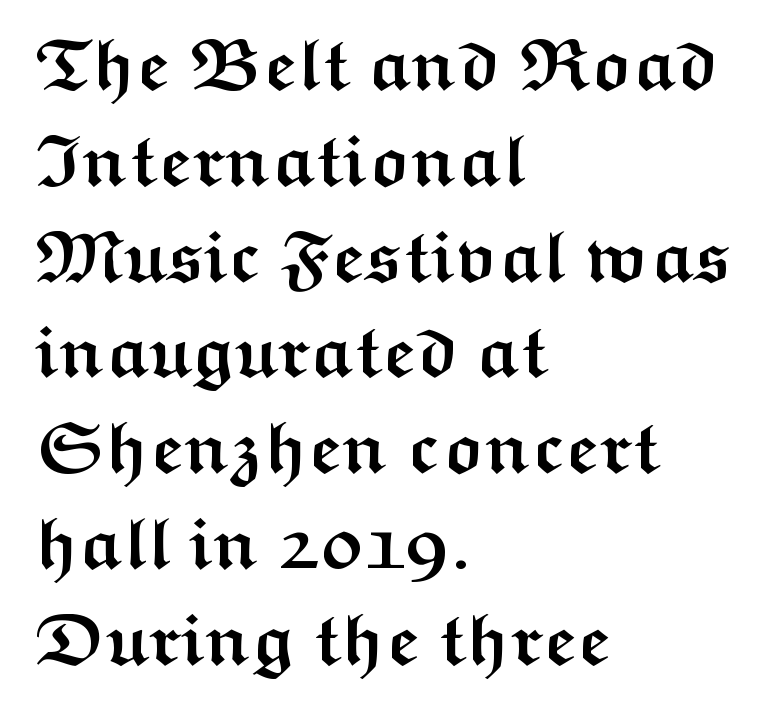
Set as a true bold cut, around the 700 mark. The string is rendered with underlining switched off. The font's upright variant was chosen for this text. Does the copy run flush right? No — it runs flush left. Looks like regular typesetting: each glyph gets only the width it needs. Spacing between characters is what you'd get straight out of the box.
